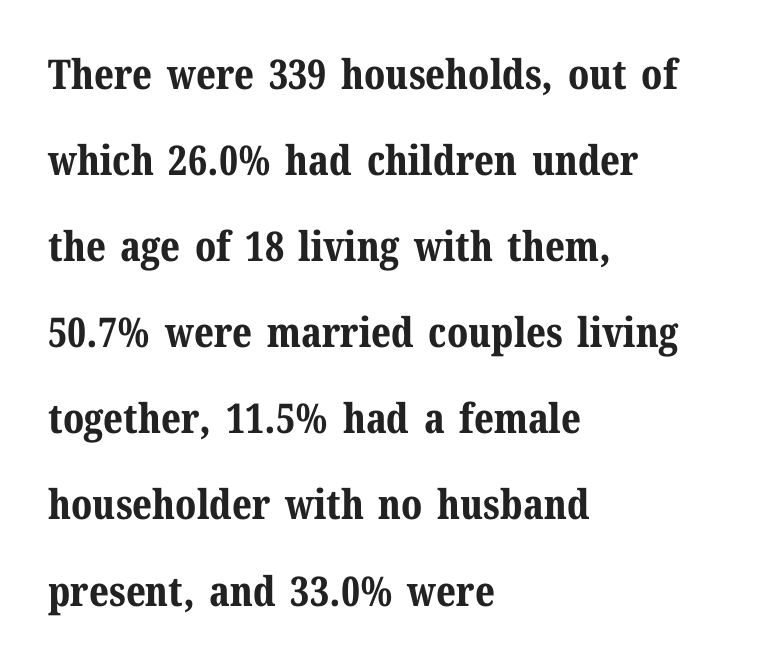
The image shows 41 px bold serif type, upright; set left-aligned, loose line spacing (2.1x), normal letter spacing, not underlined; medium stroke contrast and a medium x-height.
